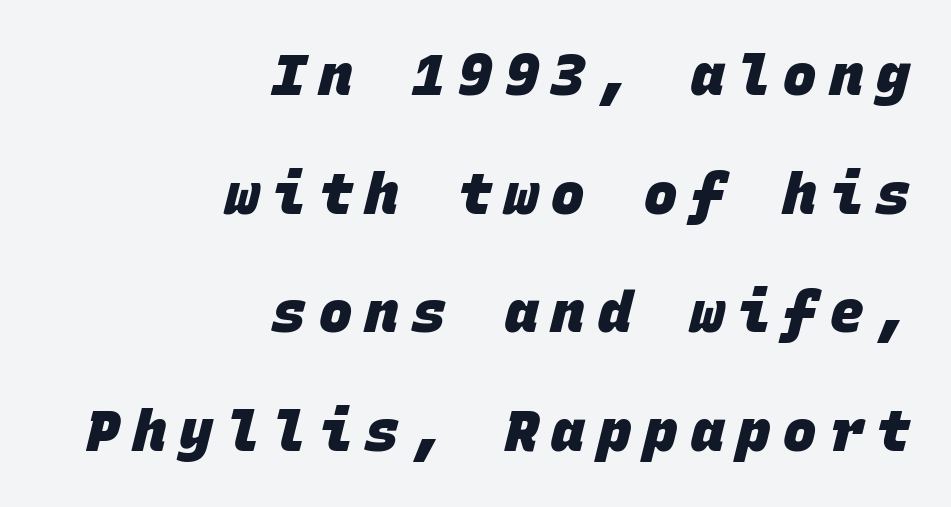
The vertical gap from one line to the next is large. Spacing verdict: monospaced, one width for all characters. The space directly below the letters is spotless. The rendering anchors every line to the right-hand side. Each word looks stretched out because of the extra space between its letters.
